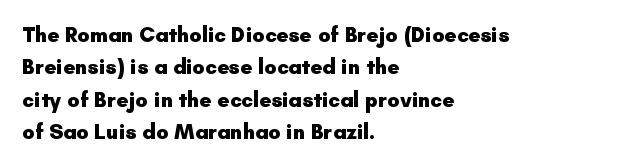
Q: Is the text bold? A: Yes.
Q: Is the text italic (slanted)? A: No, it is upright.
Q: Is the text underlined? A: No.
Q: How is the paragraph aligned? A: Left-aligned.
Q: Is the spacing between letters normal or unusually wide? A: Normal.
Q: Is the spacing between lines tight, normal or loose? A: Normal.
